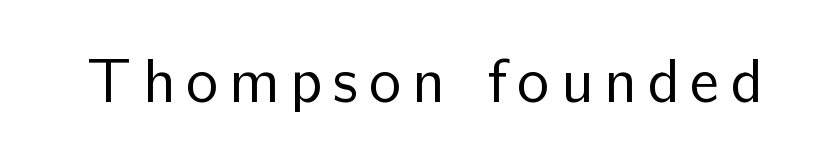
Q: Is the text bold? A: No.
Q: Is the text italic (slanted)? A: No, it is upright.
Q: Is the typeface a serif or a sans-serif typeface? A: Sans-serif.
Q: Is the text underlined? A: No.
Q: Width (condensed, normal, or wide)? A: Normal.
Q: Stroke contrast? A: Low.
Q: x-height? A: Medium.
Q: Monospaced? A: No.
